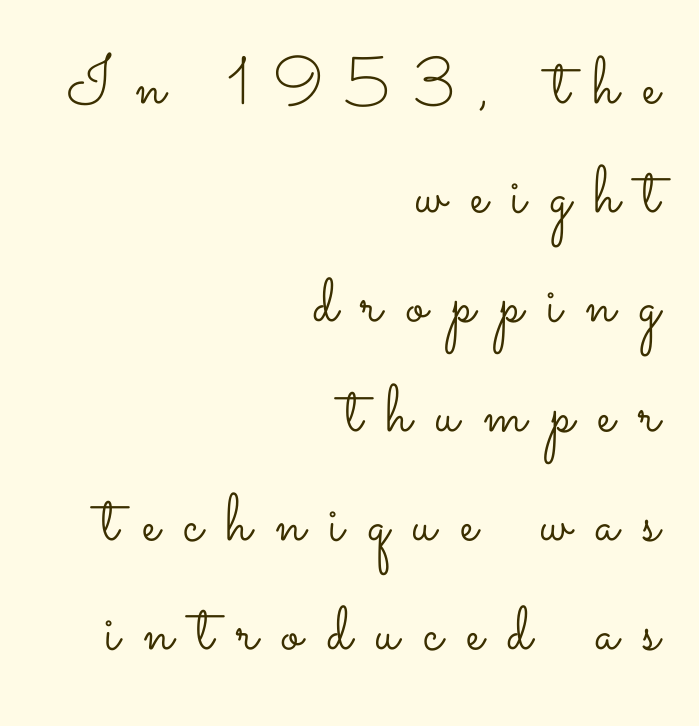
{"bold": "no", "weight": "light", "width": "wide", "stroke_contrast": "low", "x_height": "small", "monospaced": "no", "underline": "no", "align": "right", "line_spacing": "normal", "line_spacing_ratio": 1.63, "letter_spacing": "wide", "letter_spacing_em": 0.36, "glyph_px": 67}
